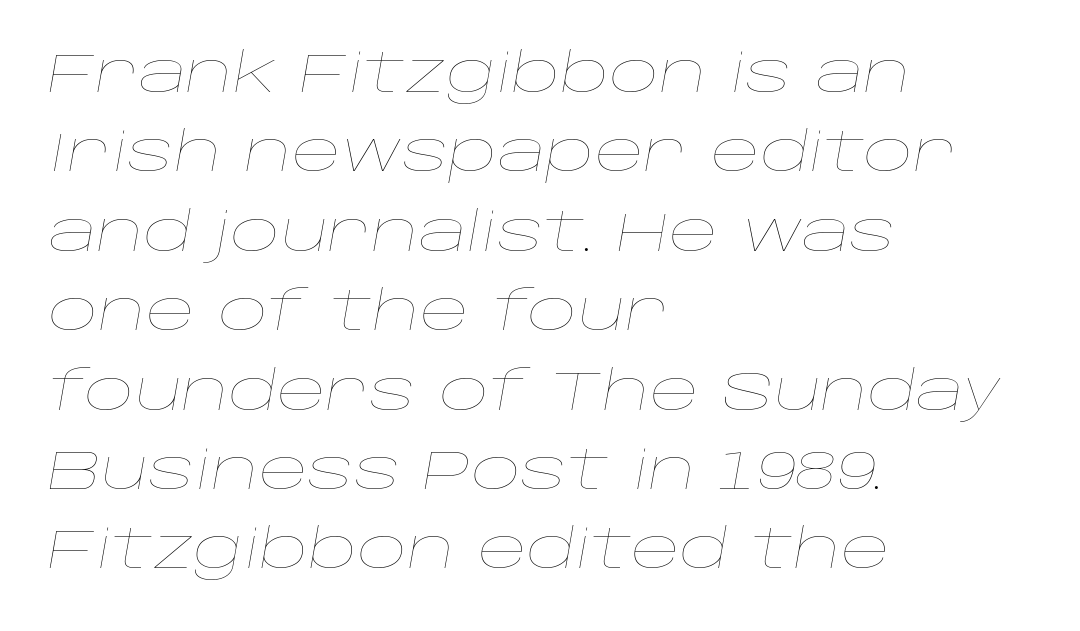
The image shows 54 px thin, wide type, italic (leaning right); set left-aligned, normal line spacing (1.47x), normal letter spacing, not underlined; low stroke contrast and a large x-height.
